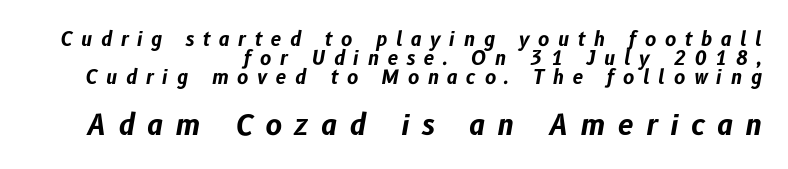
{"italic": "yes", "lean": "right", "slant_degrees": 10, "bold": "yes", "weight": "bold", "width": "normal", "stroke_contrast": "low", "x_height": "medium", "monospaced": "no", "underline": "no", "align": "right", "line_spacing": "tight", "line_spacing_ratio": 1.01, "letter_spacing": "wide", "letter_spacing_em": 0.45, "larger_block": "second", "size_ratio": 1.47, "glyph_px": 28}
